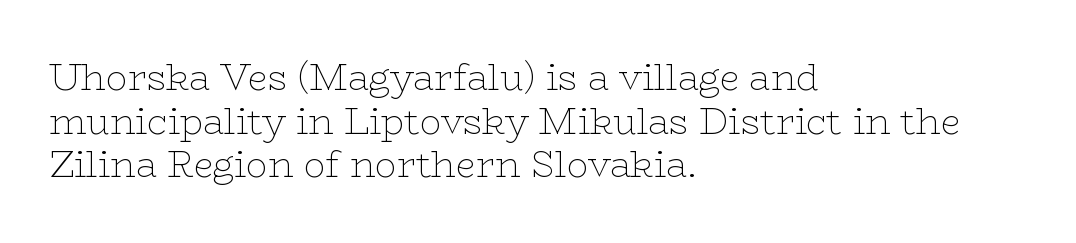
{"serif": "yes", "italic": "no", "bold": "no", "weight": "thin", "width": "wide", "stroke_contrast": "low", "x_height": "medium", "monospaced": "no", "underline": "no", "align": "left", "line_spacing_ratio": 1.21, "letter_spacing": "normal", "letter_spacing_em": 0.0, "glyph_px": 36}
